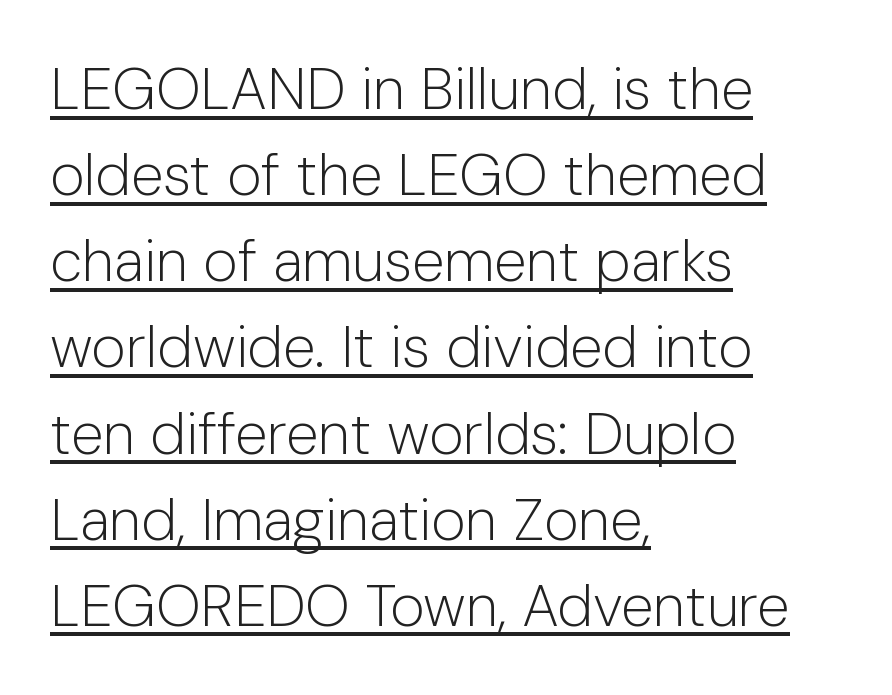
The image shows 59 px light sans-serif type, upright; set left-aligned, normal line spacing (1.46x), normal letter spacing, underlined; low stroke contrast and a medium x-height.
